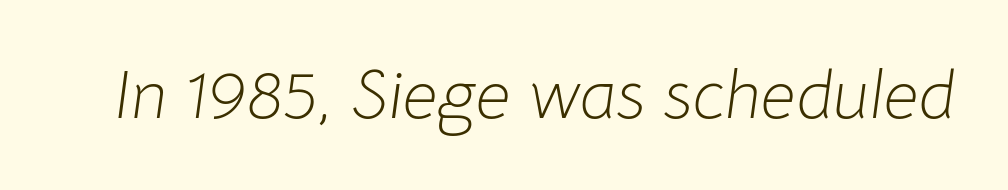
{"italic": "yes", "lean": "right", "slant_degrees": 8, "bold": "no", "weight": "light", "width": "normal", "stroke_contrast": "low", "x_height": "medium", "monospaced": "no", "underline": "no", "letter_spacing": "normal", "letter_spacing_em": 0.0, "glyph_px": 69}
